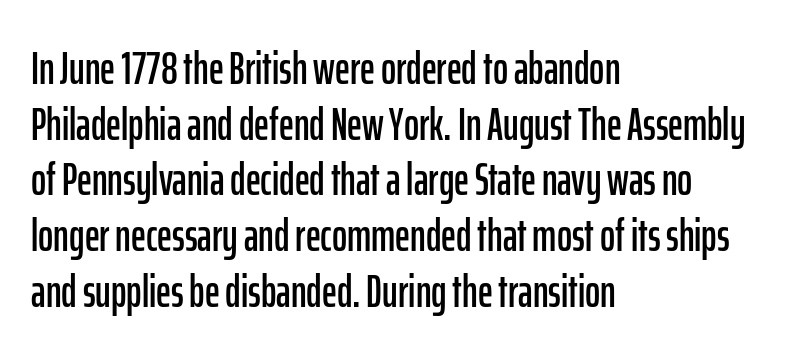
Q: Is the text italic (slanted)? A: No, it is upright.
Q: Is the typeface a serif or a sans-serif typeface? A: Sans-serif.
Q: Is the text underlined? A: No.
Q: How is the paragraph aligned? A: Left-aligned.
Q: Is the spacing between letters normal or unusually wide? A: Normal.
Q: Width (condensed, normal, or wide)? A: Condensed.
Q: Stroke contrast? A: Low.
Q: x-height? A: Medium.
Q: Monospaced? A: No.
